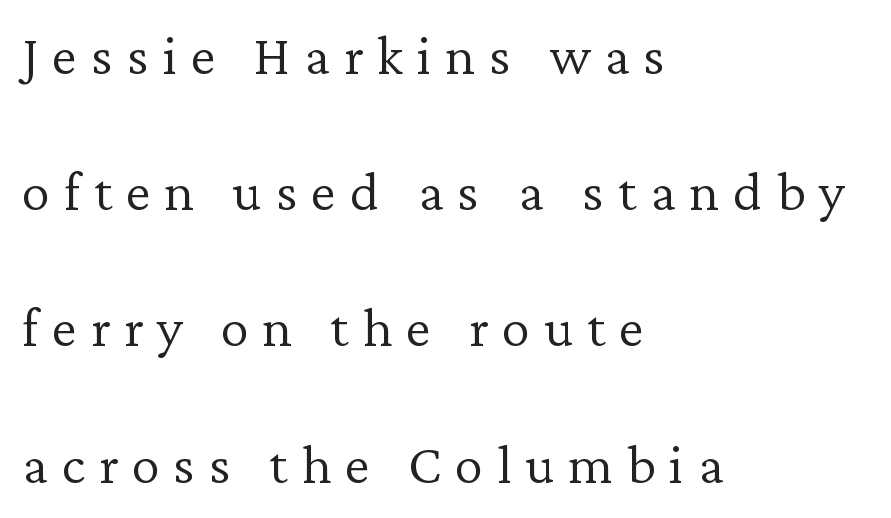
{"serif": "yes", "italic": "no", "bold": "no", "weight": "light", "width": "normal", "stroke_contrast": "low", "x_height": "medium", "monospaced": "no", "underline": "no", "align": "left", "line_spacing": "loose", "line_spacing_ratio": 2.39, "letter_spacing": "wide", "letter_spacing_em": 0.24, "glyph_px": 57}
